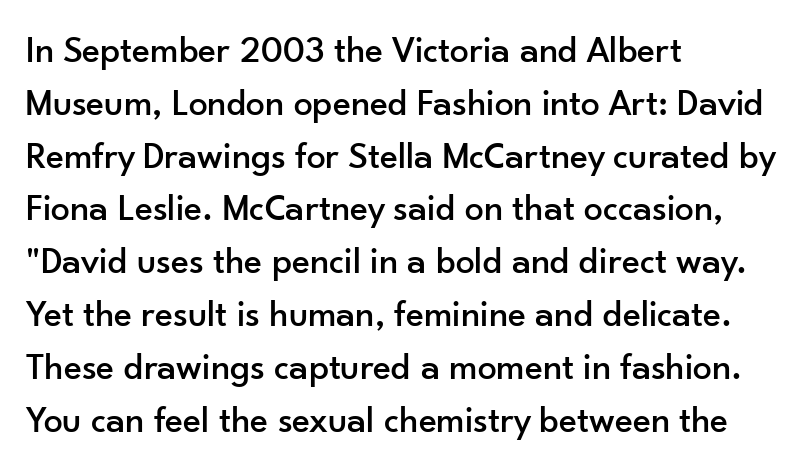
Interline gaps are of average width in this sample. Looks like regular typesetting: each glyph gets only the width it needs. Note: no serifs on the glyphs. Nobody touched the tracking dial on this one.
